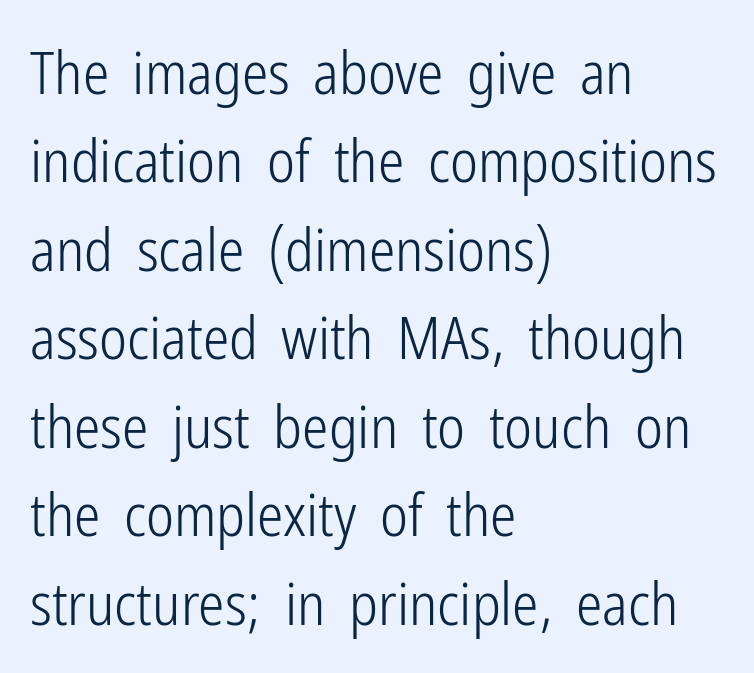
{"serif": "no", "italic": "no", "bold": "no", "weight": "light", "width": "condensed", "stroke_contrast": "low", "x_height": "medium", "monospaced": "no", "underline": "no", "align": "left", "line_spacing": "normal", "line_spacing_ratio": 1.5, "letter_spacing": "normal", "letter_spacing_em": 0.0, "glyph_px": 59}
